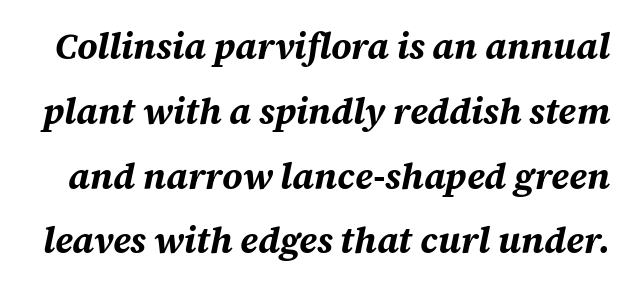
The rendering applies a slant to the glyphs. Descenders hang freely into open space. Does extra space separate the letters? No, they use regular spacing. The rendering uses natural spacing where letterforms have individual widths.
